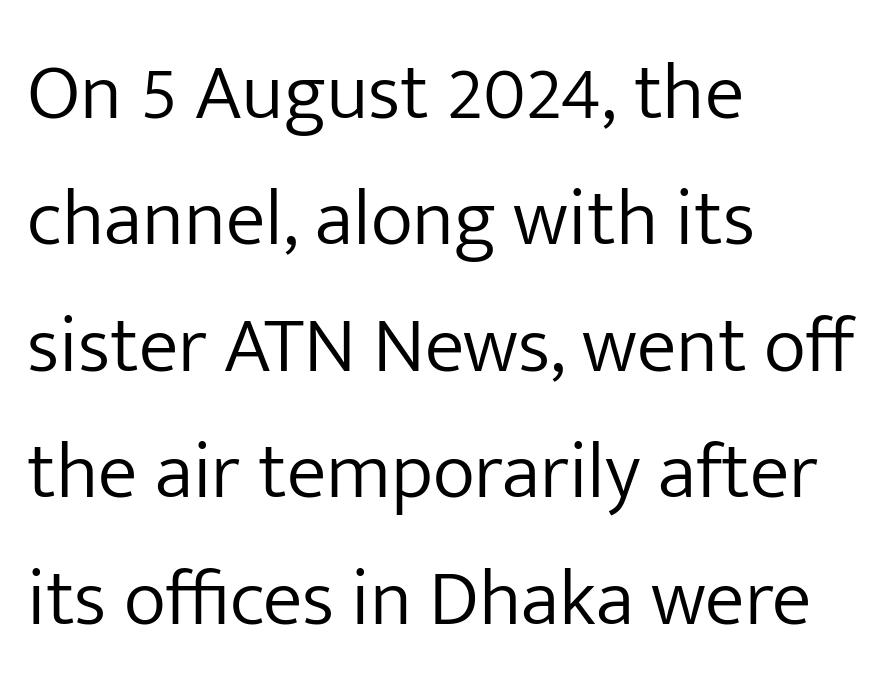
{"serif": "no", "italic": "no", "bold": "no", "weight": "light", "width": "normal", "stroke_contrast": "low", "x_height": "medium", "monospaced": "no", "underline": "no", "align": "left", "line_spacing": "normal", "line_spacing_ratio": 1.58, "letter_spacing": "normal", "letter_spacing_em": 0.0, "glyph_px": 80}
